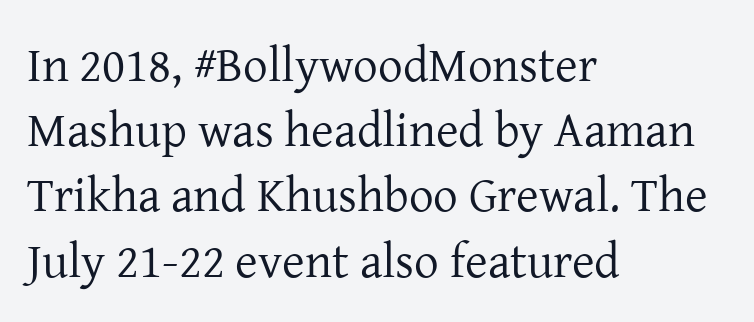
{"serif": "yes", "italic": "no", "bold": "no", "weight": "regular", "width": "normal", "stroke_contrast": "low", "x_height": "medium", "monospaced": "no", "underline": "no", "align": "left", "line_spacing": "normal", "line_spacing_ratio": 1.33, "letter_spacing": "normal", "letter_spacing_em": 0.0, "glyph_px": 49}
